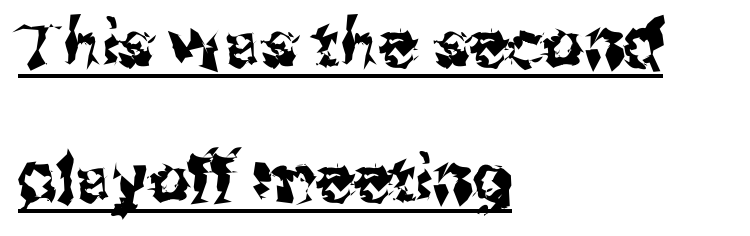
Look at the bottom of the vertical strokes: they stop flat, with no serifs. The line-height multiplier appears high, well above default. This sample has the flowing, uneven cadence of proportional lettering. In CSS terms this would be text-align: left. Look at the tracking — it's just the regular setting, nothing added.
